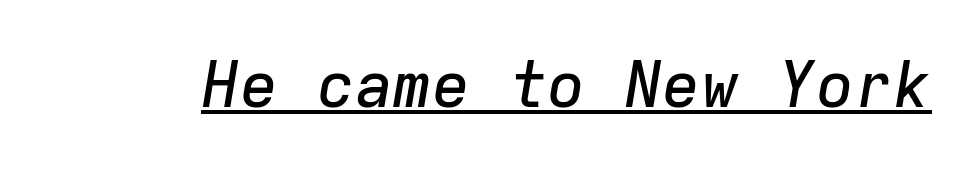
{"italic": "yes", "lean": "right", "slant_degrees": 9, "width": "normal", "stroke_contrast": "low", "x_height": "medium", "monospaced": "yes", "underline": "yes", "letter_spacing": "normal", "letter_spacing_em": 0.0, "glyph_px": 64}
